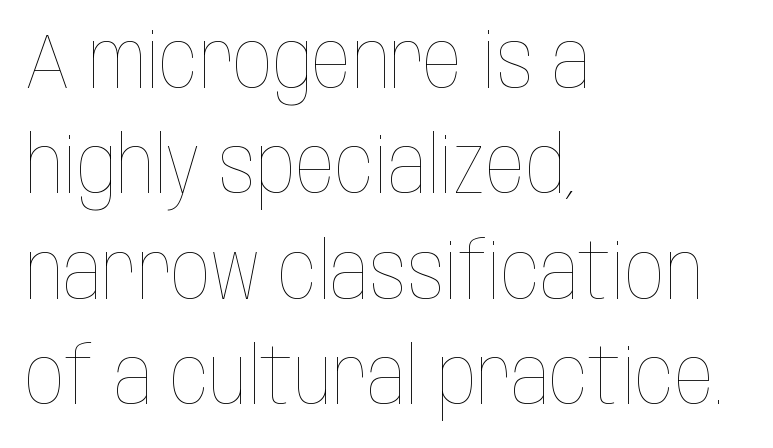
Horizontal bands of white between lines are of average thickness. Compared with a centered layout, this one pins lines to the left instead. Here the designer chose a conventional face with non-uniform glyph widths. In terms of posture, this sample is upright. The letterforms sit shoulder to shoulder at normal distance. The specimen omits any rule beneath the text block's lines.
